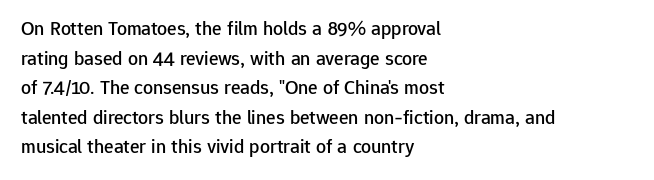
The words here are not underlined. Compared with typical paragraphs, the rows here are spaced about the same. Leftover space on each line is placed entirely after the last word. Students, note that the glyphs here touch the page at normal intervals. Italic: no, the glyphs are upright roman.
